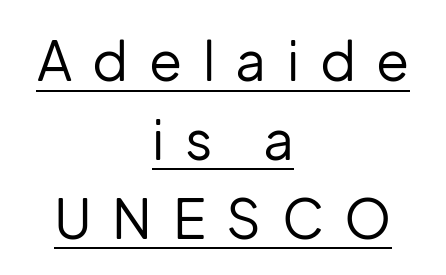
Q: Is the text bold? A: No.
Q: Is the text italic (slanted)? A: No, it is upright.
Q: Is the typeface a serif or a sans-serif typeface? A: Sans-serif.
Q: Is the text underlined? A: Yes.
Q: How is the paragraph aligned? A: Centered.
Q: Is the spacing between letters normal or unusually wide? A: Unusually wide.
Q: Is the spacing between lines tight, normal or loose? A: Normal.
Q: Width (condensed, normal, or wide)? A: Normal.
Q: Stroke contrast? A: Low.
Q: x-height? A: Medium.
Q: Monospaced? A: No.
